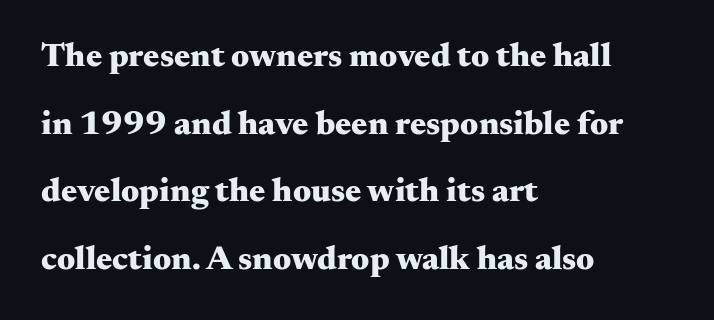
{"serif": "yes", "italic": "no", "bold": "yes", "weight": "heavy", "width": "wide", "stroke_contrast": "medium", "x_height": "small", "monospaced": "no", "underline": "no", "align": "left", "line_spacing": "loose", "line_spacing_ratio": 1.99, "letter_spacing": "normal", "letter_spacing_em": 0.0, "glyph_px": 34}
